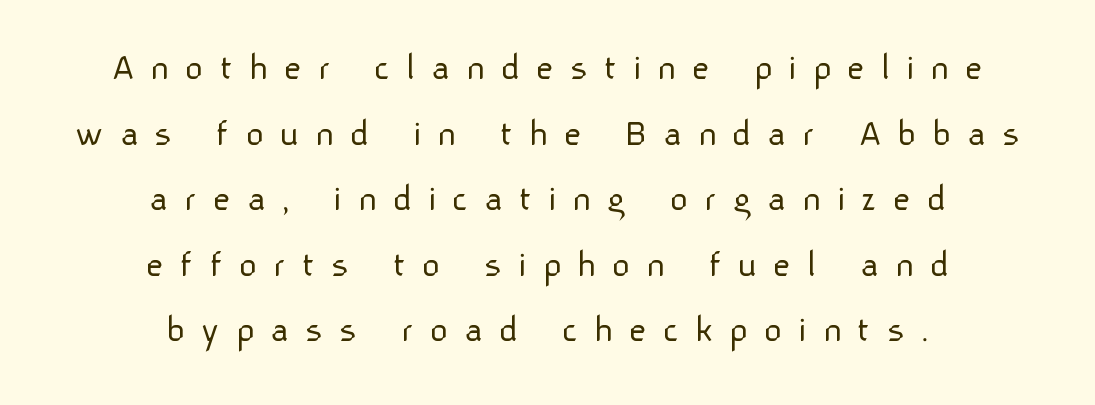
Q: Is the text bold? A: No.
Q: Is the text italic (slanted)? A: No, it is upright.
Q: Is the typeface a serif or a sans-serif typeface? A: Sans-serif.
Q: Is the text underlined? A: No.
Q: How is the paragraph aligned? A: Centered.
Q: Is the spacing between letters normal or unusually wide? A: Unusually wide.
Q: Is the spacing between lines tight, normal or loose? A: Normal.
Q: Width (condensed, normal, or wide)? A: Normal.
Q: Stroke contrast? A: Low.
Q: x-height? A: Medium.
Q: Monospaced? A: No.
